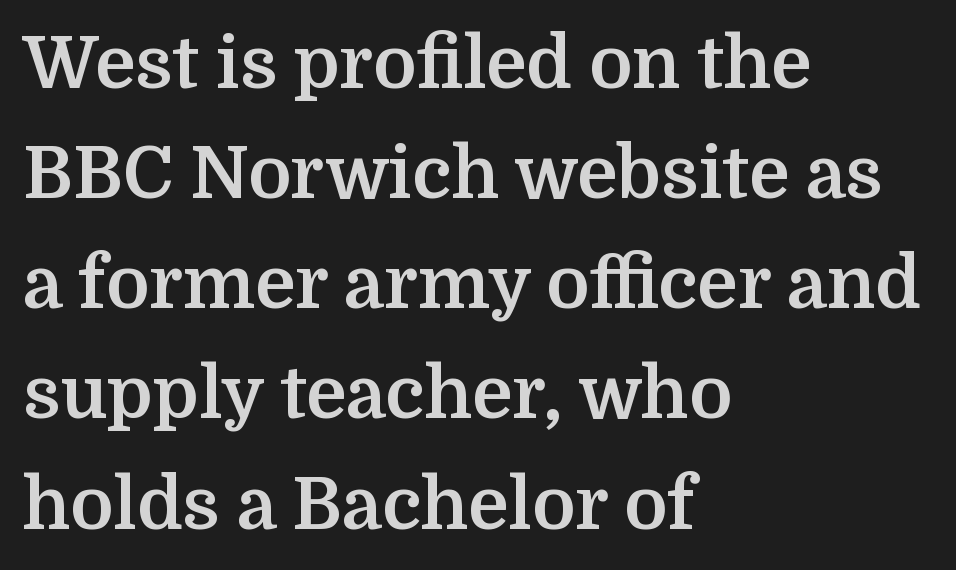
{"serif": "yes", "italic": "no", "bold": "yes", "weight": "bold", "width": "normal", "stroke_contrast": "medium", "x_height": "medium", "monospaced": "no", "underline": "no", "align": "left", "line_spacing": "normal", "line_spacing_ratio": 1.53, "letter_spacing": "normal", "letter_spacing_em": 0.0, "glyph_px": 72}
